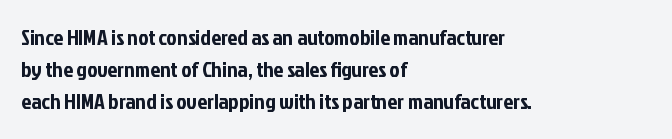
Q: Is the text italic (slanted)? A: No, it is upright.
Q: Is the text underlined? A: No.
Q: How is the paragraph aligned? A: Left-aligned.
Q: Is the spacing between letters normal or unusually wide? A: Normal.
Q: Is the spacing between lines tight, normal or loose? A: Normal.
